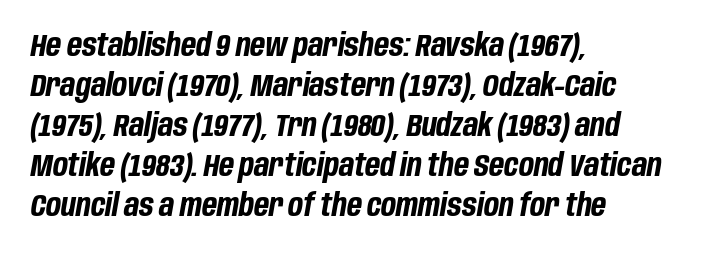
Q: Is the text bold? A: Yes.
Q: Is the text italic (slanted)? A: Yes, it leans right by about 10 degrees.
Q: Is the text underlined? A: No.
Q: How is the paragraph aligned? A: Left-aligned.
Q: Is the spacing between letters normal or unusually wide? A: Normal.
Q: Is the spacing between lines tight, normal or loose? A: Normal.
Q: Width (condensed, normal, or wide)? A: Condensed.
Q: Stroke contrast? A: Low.
Q: x-height? A: Large.
Q: Monospaced? A: No.
